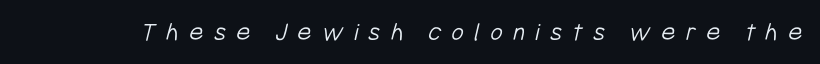
Q: Is the text bold? A: No.
Q: Is the text underlined? A: No.
Q: Is the spacing between letters normal or unusually wide? A: Unusually wide.
